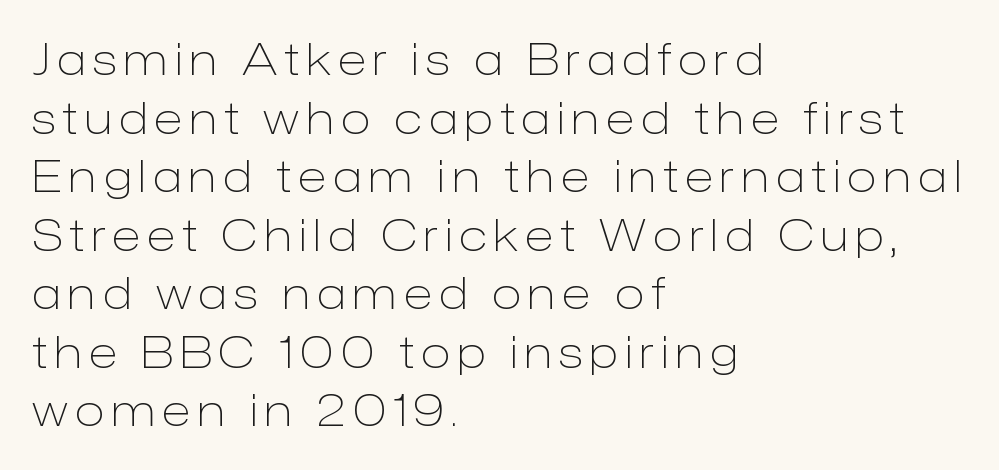
{"serif": "no", "italic": "no", "bold": "no", "weight": "light", "width": "normal", "stroke_contrast": "low", "x_height": "medium", "monospaced": "no", "underline": "no", "align": "left", "line_spacing": "normal", "line_spacing_ratio": 1.33, "glyph_px": 44}
